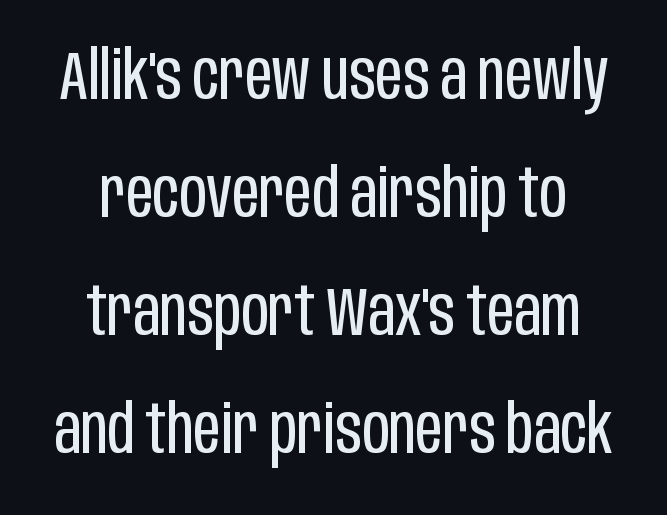
The image shows 67 px regular-weight, condensed sans-serif type, upright; set line spacing 1.76x, normal letter spacing, not underlined; low stroke contrast and a large x-height.
